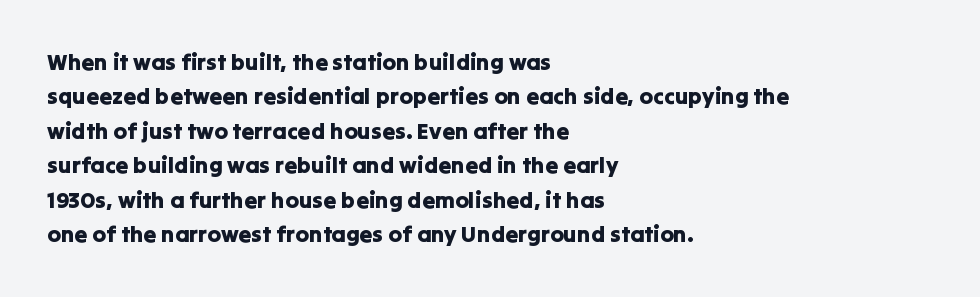
{"italic": "no", "underline": "no", "align": "left", "line_spacing": "normal", "line_spacing_ratio": 1.5, "letter_spacing": "normal", "letter_spacing_em": 0.0, "glyph_px": 23}
